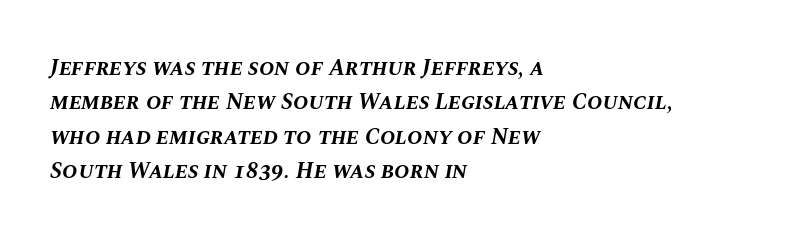
The letters are bold, with thick, heavy strokes. The whole block is typeset with a tilt. Tracking here is standard; glyphs follow each other at the usual distance. The specimen omits any rule beneath the text block's lines. Students, observe: this is what conventionally led text looks like. Compared with a centered layout, this one pins lines to the left instead.
